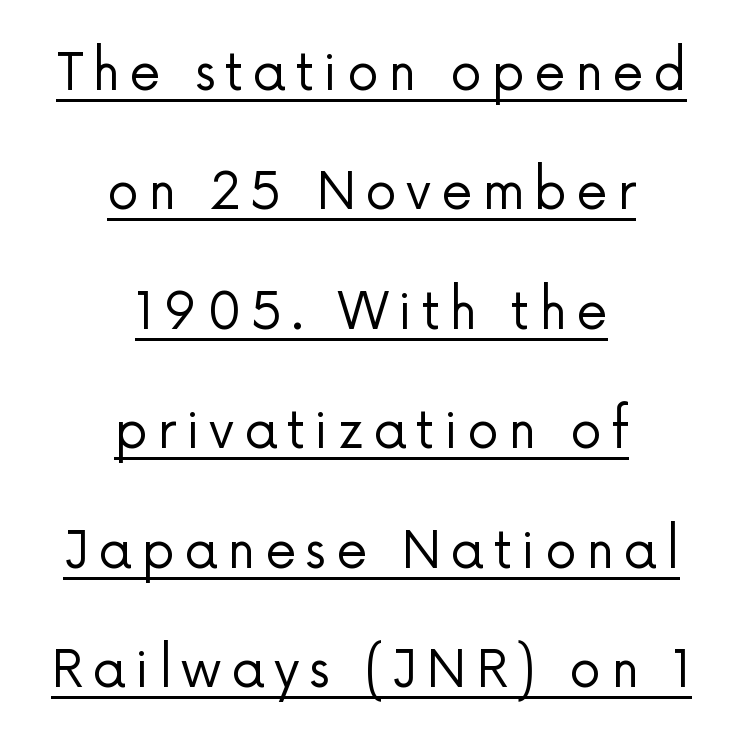
The image shows 50 px regular-weight sans-serif type, upright; set centered, loose line spacing (2.39x), underlined; low stroke contrast and a medium x-height.
